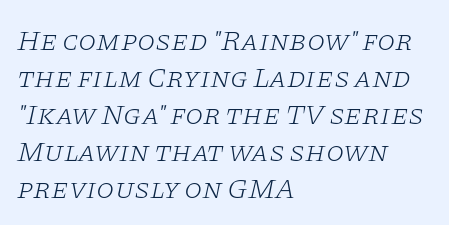
{"serif": "yes", "italic": "yes", "lean": "right", "slant_degrees": 11, "bold": "no", "weight": "light", "width": "wide", "stroke_contrast": "low", "x_height": "large", "monospaced": "no", "underline": "no", "align": "left", "line_spacing": "normal", "line_spacing_ratio": 1.28, "letter_spacing": "normal", "letter_spacing_em": 0.0, "glyph_px": 29}
